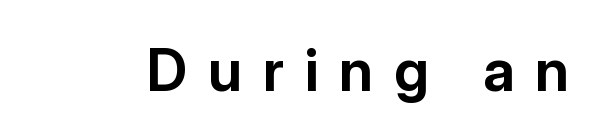
{"serif": "no", "italic": "no", "bold": "yes", "weight": "bold", "width": "normal", "stroke_contrast": "low", "x_height": "medium", "monospaced": "no", "underline": "no", "letter_spacing": "wide", "letter_spacing_em": 0.36, "glyph_px": 58}
